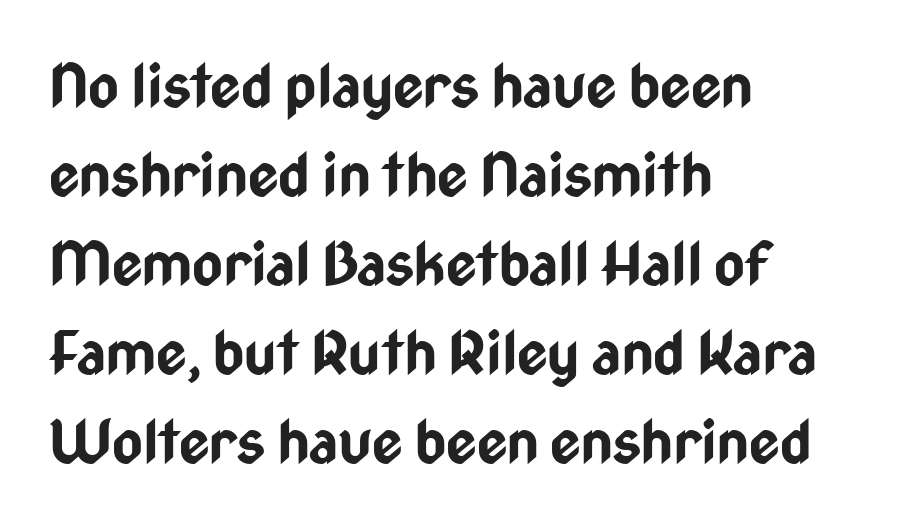
Q: Is the text bold? A: Yes.
Q: Is the text italic (slanted)? A: No, it is upright.
Q: Is the typeface a serif or a sans-serif typeface? A: Sans-serif.
Q: Is the text underlined? A: No.
Q: How is the paragraph aligned? A: Left-aligned.
Q: Is the spacing between letters normal or unusually wide? A: Normal.
Q: Is the spacing between lines tight, normal or loose? A: Normal.
Q: Width (condensed, normal, or wide)? A: Condensed.
Q: Stroke contrast? A: Low.
Q: x-height? A: Medium.
Q: Monospaced? A: No.
